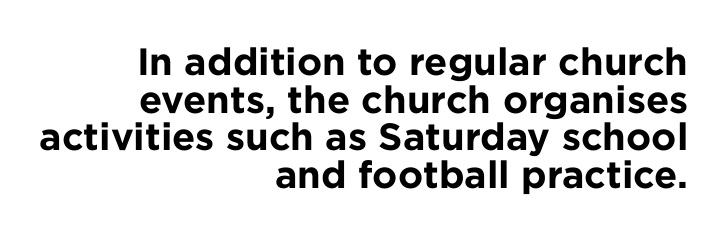
Q: Is the text bold? A: Yes.
Q: Is the text italic (slanted)? A: No, it is upright.
Q: Is the typeface a serif or a sans-serif typeface? A: Sans-serif.
Q: Is the text underlined? A: No.
Q: How is the paragraph aligned? A: Right-aligned.
Q: Is the spacing between letters normal or unusually wide? A: Normal.
Q: Is the spacing between lines tight, normal or loose? A: Tight.
Q: Width (condensed, normal, or wide)? A: Normal.
Q: Stroke contrast? A: Low.
Q: x-height? A: Medium.
Q: Monospaced? A: No.
